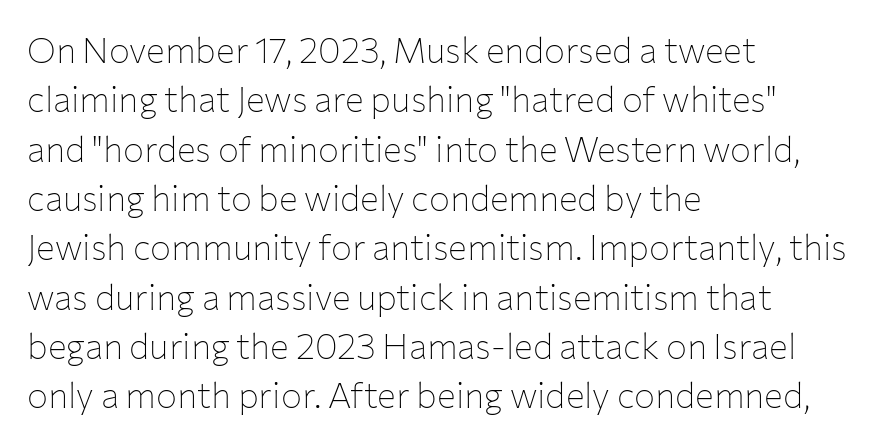
Successive baselines arrive at the customary interval. No heavy texture on the line: the type isn't bold. Between one letter and the next there's only the usual sliver of space. The ragged edge is on the right, which tells us the setting is flush left.
